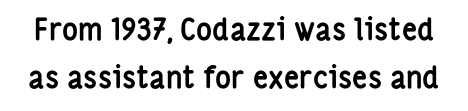
Q: Is the text bold? A: Yes.
Q: Is the text italic (slanted)? A: No, it is upright.
Q: Is the typeface a serif or a sans-serif typeface? A: Sans-serif.
Q: Is the text underlined? A: No.
Q: Is the spacing between letters normal or unusually wide? A: Normal.
Q: Is the spacing between lines tight, normal or loose? A: Normal.
Q: Width (condensed, normal, or wide)? A: Condensed.
Q: Stroke contrast? A: Low.
Q: x-height? A: Medium.
Q: Monospaced? A: No.
